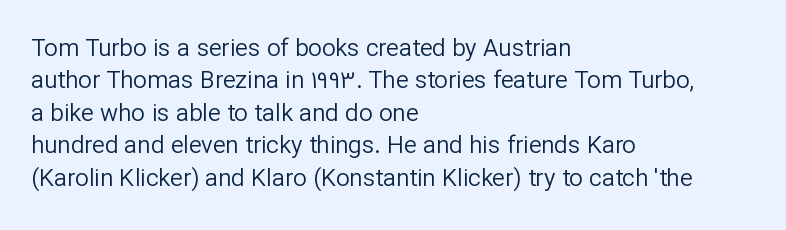
The typesetter chose a ragged-right arrangement here. In terms of letterspacing, this is plain default setting. Descenders hang freely into open space. A typesetter would call this leading conventional body-copy spacing. Stems and bowls with no extra thickness — not bold.
